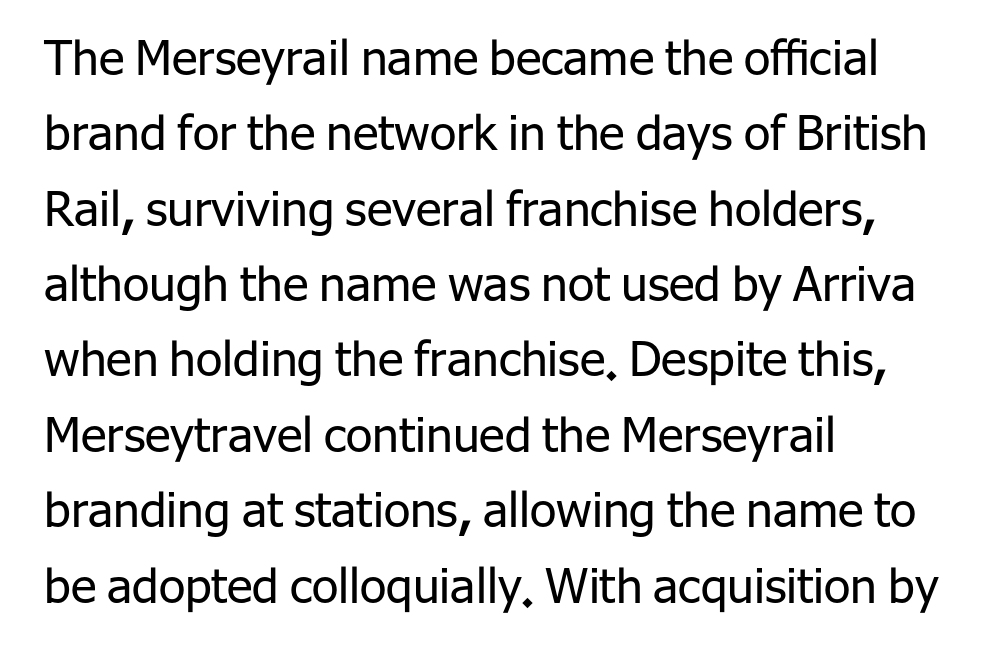
Q: Is the text bold? A: No.
Q: Is the text italic (slanted)? A: No, it is upright.
Q: Is the typeface a serif or a sans-serif typeface? A: Sans-serif.
Q: Is the text underlined? A: No.
Q: How is the paragraph aligned? A: Left-aligned.
Q: Is the spacing between letters normal or unusually wide? A: Normal.
Q: Is the spacing between lines tight, normal or loose? A: Normal.
Q: Width (condensed, normal, or wide)? A: Normal.
Q: Stroke contrast? A: Low.
Q: x-height? A: Medium.
Q: Monospaced? A: No.
